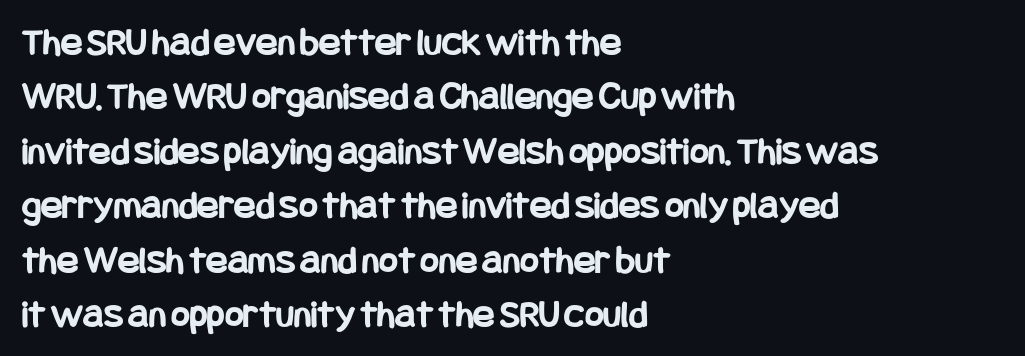
Q: Is the text bold? A: Yes.
Q: Is the text italic (slanted)? A: No, it is upright.
Q: Is the typeface a serif or a sans-serif typeface? A: Sans-serif.
Q: Is the text underlined? A: No.
Q: How is the paragraph aligned? A: Left-aligned.
Q: Is the spacing between letters normal or unusually wide? A: Normal.
Q: Is the spacing between lines tight, normal or loose? A: Normal.
Q: Width (condensed, normal, or wide)? A: Condensed.
Q: Stroke contrast? A: Low.
Q: x-height? A: Large.
